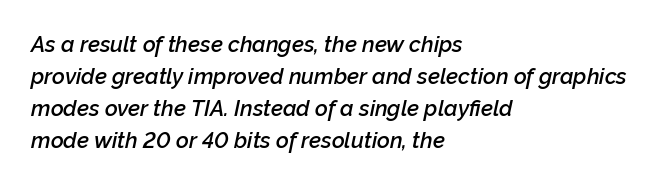
Q: Is the text bold? A: Semi-bold.
Q: Is the text italic (slanted)? A: Yes, it leans right by about 12 degrees.
Q: Is the text underlined? A: No.
Q: How is the paragraph aligned? A: Left-aligned.
Q: Is the spacing between letters normal or unusually wide? A: Normal.
Q: Is the spacing between lines tight, normal or loose? A: Normal.
